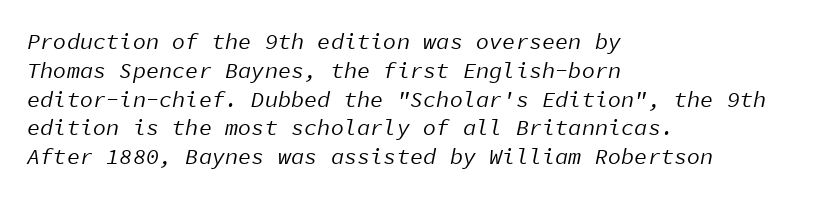
{"italic": "yes", "lean": "right", "slant_degrees": 11, "bold": "no", "underline": "no", "align": "left", "line_spacing": "normal", "line_spacing_ratio": 1.31, "letter_spacing": "normal", "letter_spacing_em": 0.0, "glyph_px": 22}
